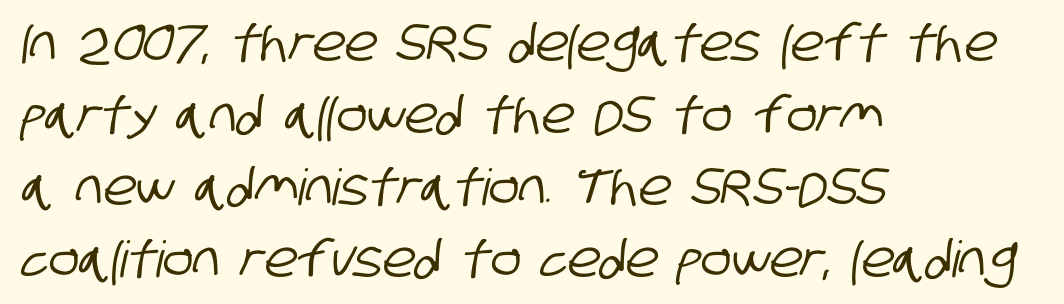
{"serif": "no", "width": "condensed", "stroke_contrast": "low", "x_height": "large", "monospaced": "no", "underline": "no", "align": "left", "line_spacing": "normal", "line_spacing_ratio": 1.44, "letter_spacing": "normal", "letter_spacing_em": 0.0, "glyph_px": 50}
